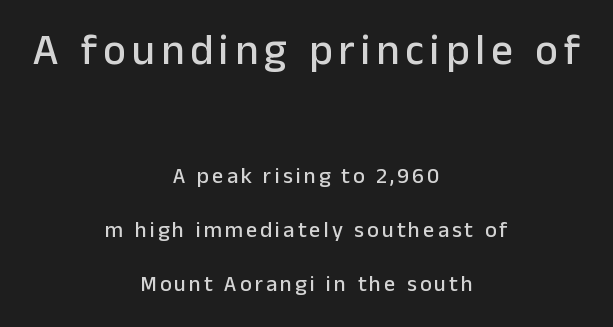
Compare the two chunks: the upper has the greater cap height. The string is rendered with underlining switched off. Character widths vary here, with narrow letters taking less room than wide ones. If you folded the block vertically in half, each line would mirror itself in length. It's the straight-up-and-down kind of type. No feet cap the strokes, marking this as sans-serif type.
